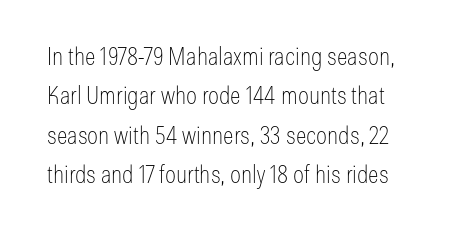
Q: Is the text bold? A: No.
Q: Is the text italic (slanted)? A: No, it is upright.
Q: Is the text underlined? A: No.
Q: Is the spacing between letters normal or unusually wide? A: Normal.
Q: Is the spacing between lines tight, normal or loose? A: Normal.
